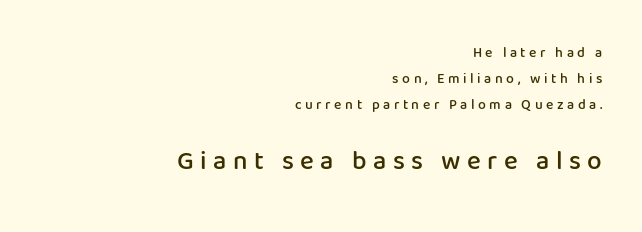
Q: Is the text bold? A: Semi-bold.
Q: Is the text italic (slanted)? A: No, it is upright.
Q: Is the text underlined? A: No.
Q: How is the paragraph aligned? A: Right-aligned.
Q: Is the spacing between letters normal or unusually wide? A: Unusually wide.
Q: Which block of text is set in a larger size, the first (top) or the second (bottom)? A: The second (bottom) one.
